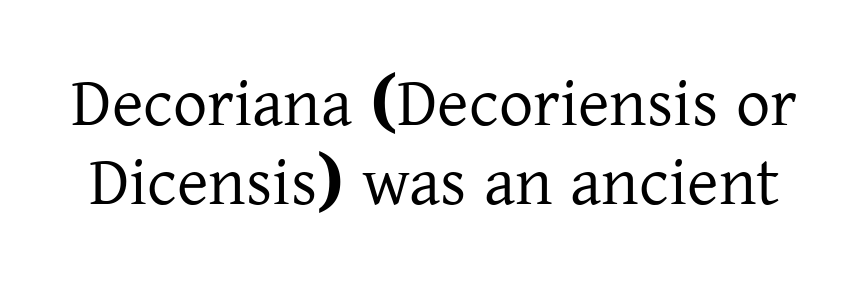
The horizontal fit of the characters is conventional and even. Glance below the letters and you will spot only blank space. Examine the stroke ends and you'll spot serifs. This is roman type, the default non-slanted kind. The passage shown is typed in a proportional face where columns would drift.
